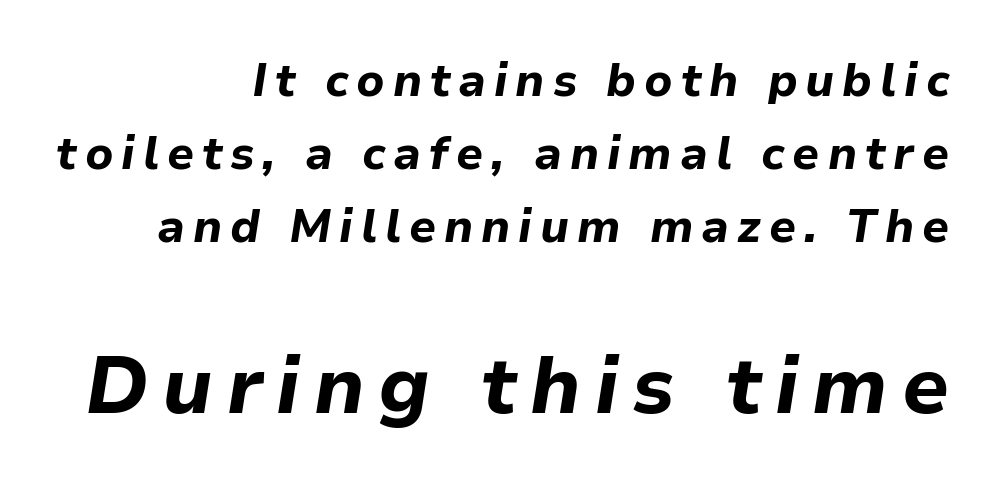
Regarding leading, the lines here are spaced in the standard way. The face used here is proportionally spaced, like ordinary book or web type. A student would call this right alignment; a typographer would say flush right, rag left. Plain, unruled lines of type. Is the lower block the larger one? Yes — the lower block carries the bigger type. Yep, that's italic — everything's leaning.
